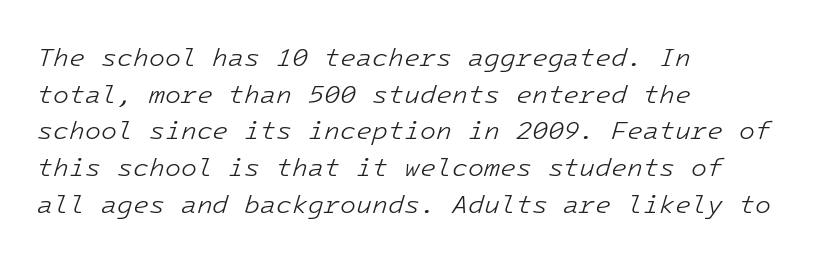
Evenly set lines give the paragraph a standard silhouette. Clear beneath every line of the passage. The font sits on the lighter half of the weight spectrum, regular included. Yep, that's italic — everything's leaning. Line starts are locked; line ends wander.
